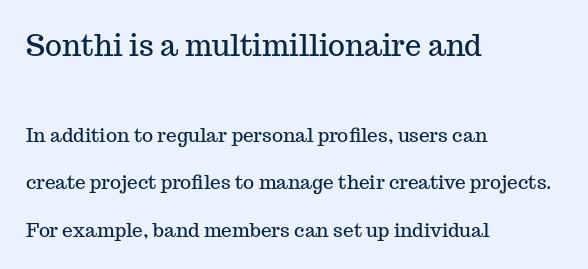
Typographically, this falls in the serif category. Tracking here is standard; glyphs follow each other at the usual distance. If you drew a ruler down the left edge, every line would touch it. The gap between lines stays unmarked. Is the lower block the larger one? No — the upper block carries the bigger type. Each new line begins a long way beneath the previous one.
